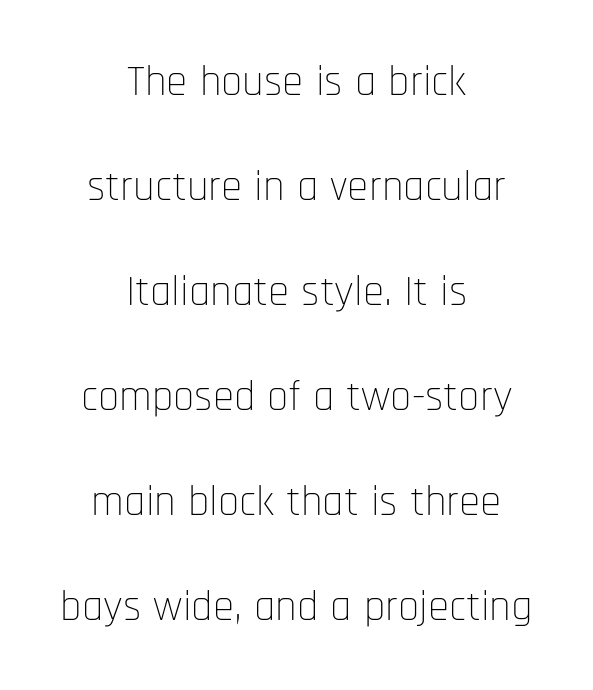
The image shows 43 px thin, condensed sans-serif type, upright; set centered, loose line spacing (2.44x), normal letter spacing, not underlined; low stroke contrast and a large x-height.
